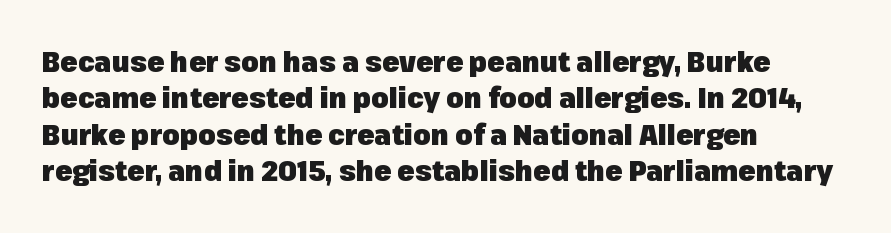
Q: Is the text bold? A: Yes.
Q: Is the text italic (slanted)? A: No, it is upright.
Q: Is the typeface a serif or a sans-serif typeface? A: Sans-serif.
Q: Is the text underlined? A: No.
Q: How is the paragraph aligned? A: Left-aligned.
Q: Is the spacing between letters normal or unusually wide? A: Normal.
Q: Is the spacing between lines tight, normal or loose? A: Normal.
Q: Width (condensed, normal, or wide)? A: Normal.
Q: Stroke contrast? A: Low.
Q: x-height? A: Medium.
Q: Monospaced? A: No.
